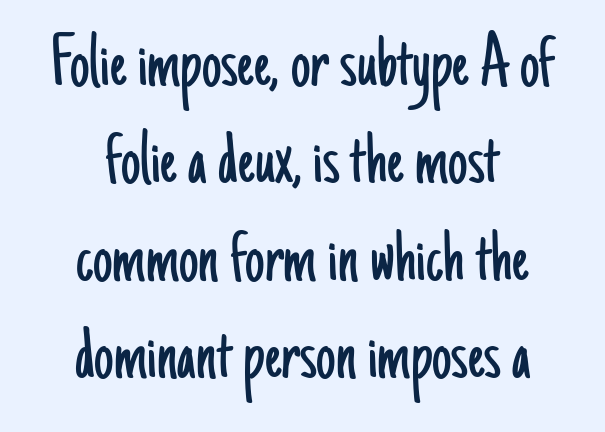
The image shows 78 px light, condensed sans-serif type, upright; set centered, normal line spacing (1.25x), normal letter spacing, not underlined; low stroke contrast and a small x-height.
